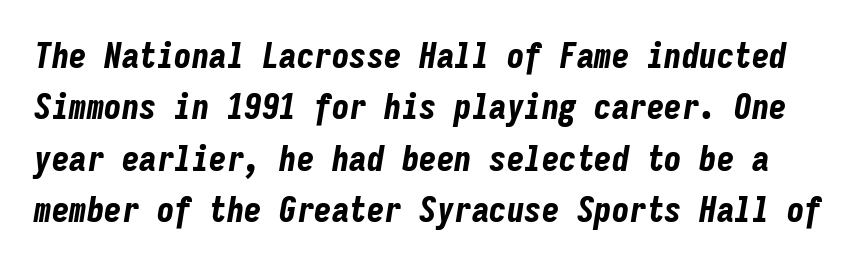
The image shows 35 px bold, condensed type, italic (leaning right), monospaced; set normal line spacing (1.47x), normal letter spacing, not underlined; low stroke contrast and a medium x-height.
